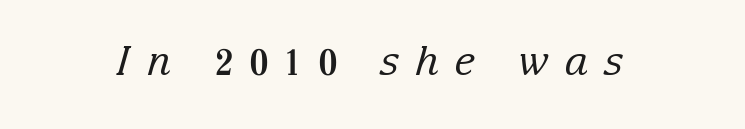
{"serif": "yes", "italic": "yes", "lean": "right", "slant_degrees": 15, "bold": "no", "weight": "regular", "width": "normal", "stroke_contrast": "low", "x_height": "medium", "monospaced": "no", "underline": "no", "letter_spacing": "wide", "letter_spacing_em": 0.38, "glyph_px": 41}
